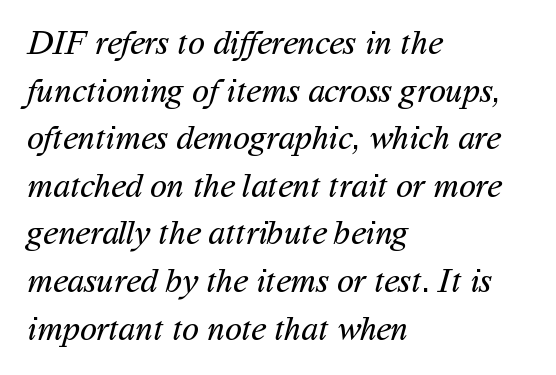
The image shows 34 px regular-weight sans-serif type; set left-aligned, normal line spacing (1.4x), normal letter spacing, not underlined; medium stroke contrast and a medium x-height.
